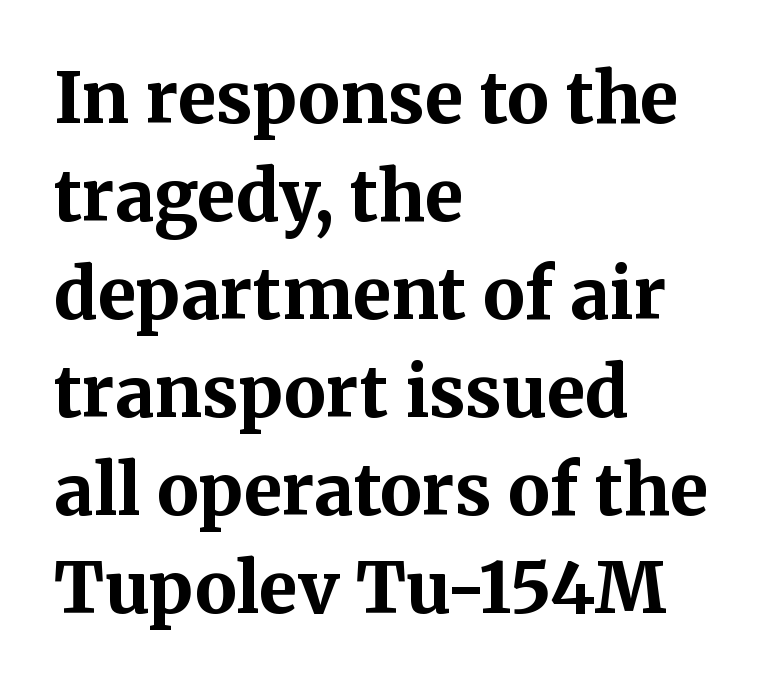
The image shows 70 px bold serif type, upright; set left-aligned, normal line spacing (1.4x), normal letter spacing, not underlined; medium stroke contrast and a medium x-height.
